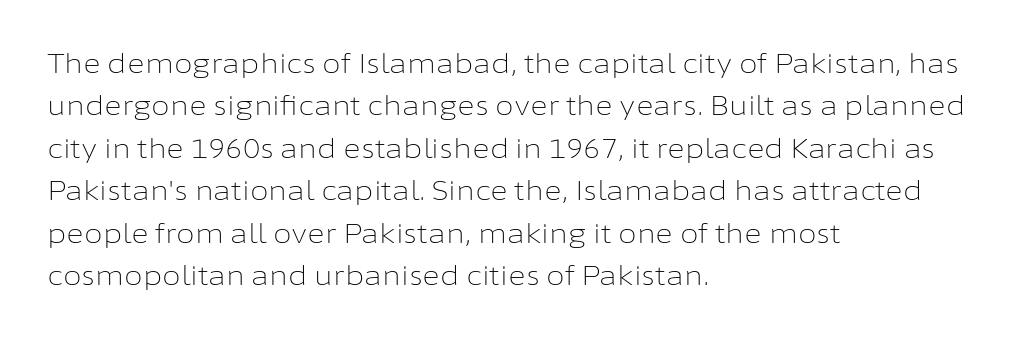
Characters follow at the spacing the type designer built in. Where is the straight margin? On the left. Weight: regular or lighter. Check the space under the baseline: it is left empty. Each new line begins a customary step beneath the previous one.
